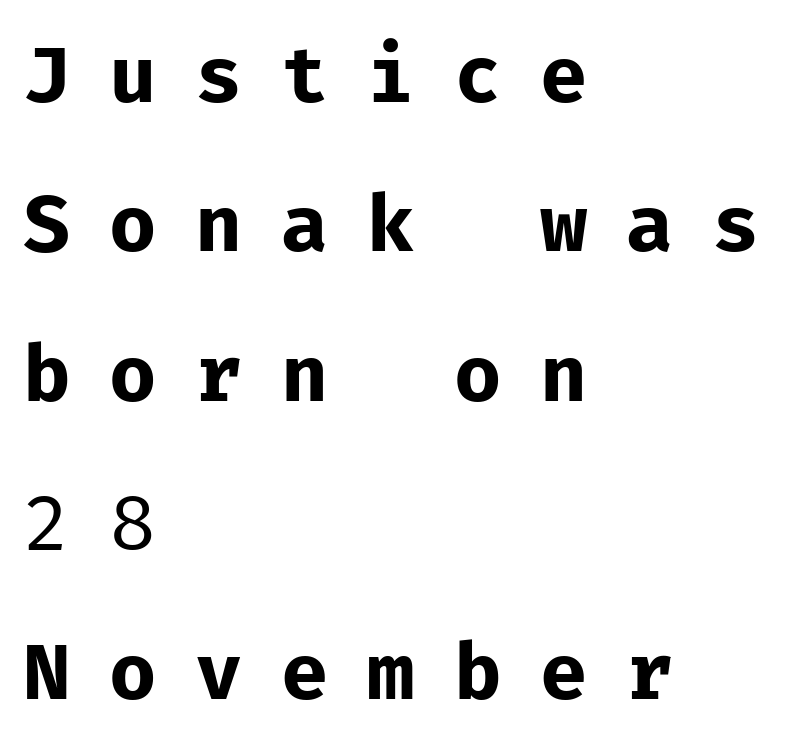
Q: Is the text bold? A: No.
Q: Is the text italic (slanted)? A: No, it is upright.
Q: Is the typeface a serif or a sans-serif typeface? A: Sans-serif.
Q: Is the text underlined? A: No.
Q: How is the paragraph aligned? A: Left-aligned.
Q: Is the spacing between letters normal or unusually wide? A: Unusually wide.
Q: Width (condensed, normal, or wide)? A: Normal.
Q: Stroke contrast? A: Low.
Q: x-height? A: Medium.
Q: Monospaced? A: Yes.
